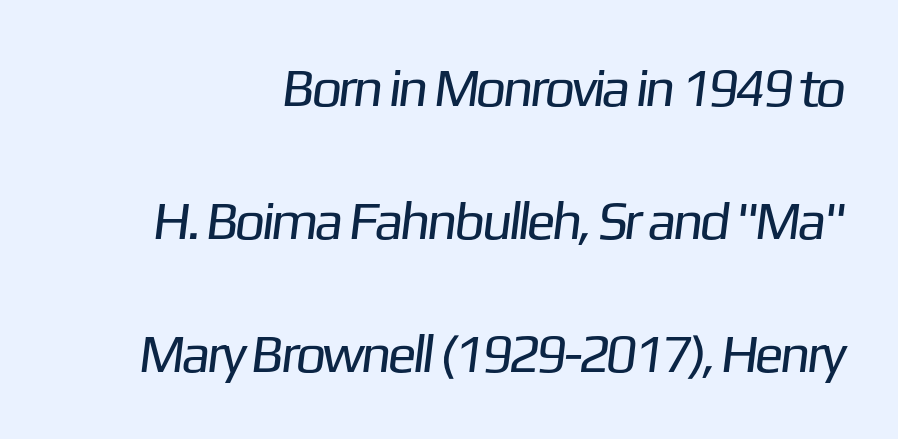
{"serif": "no", "bold": "no", "weight": "regular", "width": "normal", "stroke_contrast": "low", "x_height": "medium", "monospaced": "no", "underline": "no", "align": "right", "line_spacing": "loose", "line_spacing_ratio": 2.46, "letter_spacing": "normal", "letter_spacing_em": 0.0, "glyph_px": 54}
